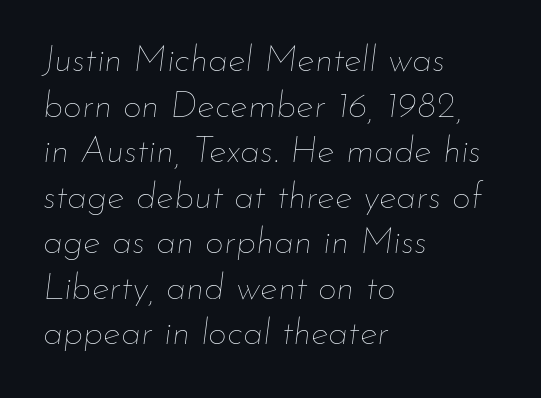
Q: Is the text bold? A: No.
Q: Is the text italic (slanted)? A: Yes, it leans right by about 7 degrees.
Q: Is the text underlined? A: No.
Q: How is the paragraph aligned? A: Left-aligned.
Q: Is the spacing between letters normal or unusually wide? A: Normal.
Q: Width (condensed, normal, or wide)? A: Normal.
Q: Stroke contrast? A: Low.
Q: x-height? A: Small.
Q: Monospaced? A: No.
